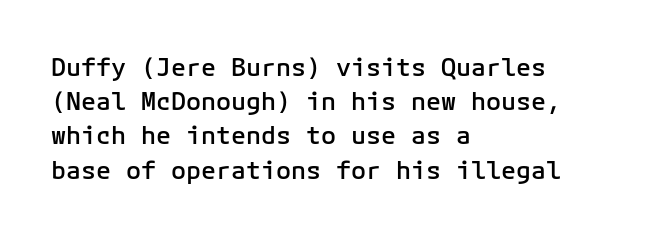
The image shows 25 px text type, upright; set left-aligned, normal line spacing (1.37x), normal letter spacing, not underlined.
